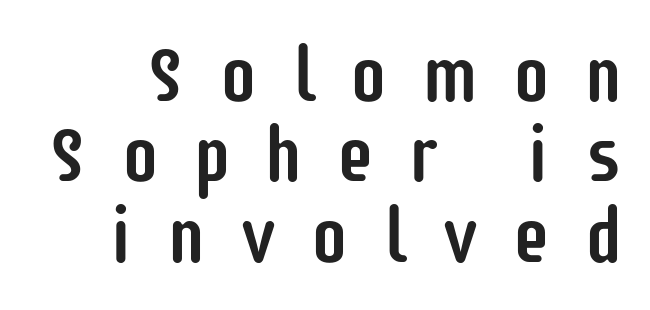
Q: Is the text italic (slanted)? A: No, it is upright.
Q: Is the typeface a serif or a sans-serif typeface? A: Sans-serif.
Q: Is the text underlined? A: No.
Q: Is the spacing between letters normal or unusually wide? A: Unusually wide.
Q: Is the spacing between lines tight, normal or loose? A: Tight.
Q: Width (condensed, normal, or wide)? A: Condensed.
Q: Stroke contrast? A: Low.
Q: x-height? A: Large.
Q: Monospaced? A: No.
